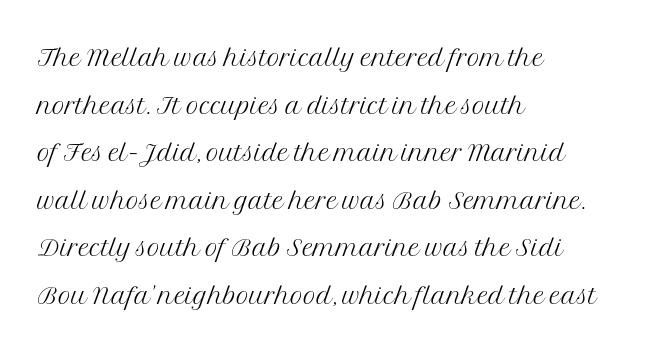
Summary of vertical rhythm: regular, with standard interline spacing. Vertical stems look standard width or narrower in stroke. The horizontal fit of the characters is conventional and even.
